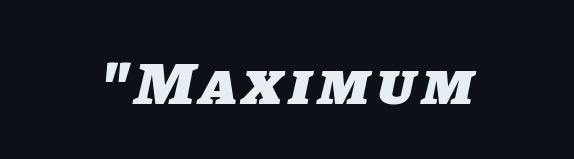
The image shows 61 px heavy type; set centered, not underlined; low stroke contrast and a large x-height.
